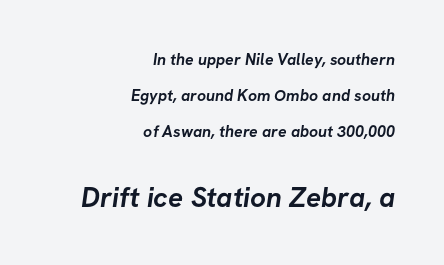
Words float on clear page, feet unadorned. Leading is clearly above the norm, producing a sparse column. Think of a printed novel: that variable character pitch is what you see here. A typesetter would call this zero additional tracking. The glyphs have the mass of a bold cut.
